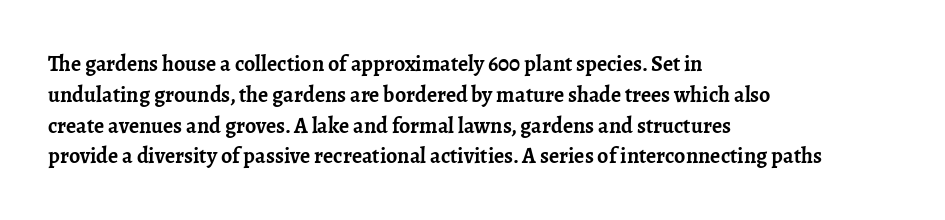
{"italic": "no", "bold": "yes", "underline": "no", "align": "left", "line_spacing": "normal", "line_spacing_ratio": 1.4, "letter_spacing": "normal", "letter_spacing_em": 0.0, "glyph_px": 22}
